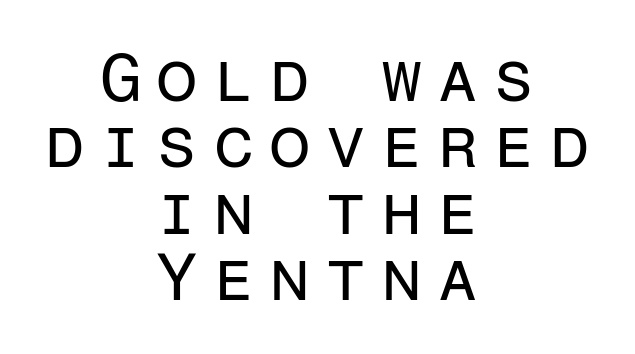
Unbolded letterforms with no extra heft. Looks like terminal output: every glyph gets an equal slot. This rendering widens character spacing well past its baseline value. Neither beginnings nor endings align; midpoints do.
